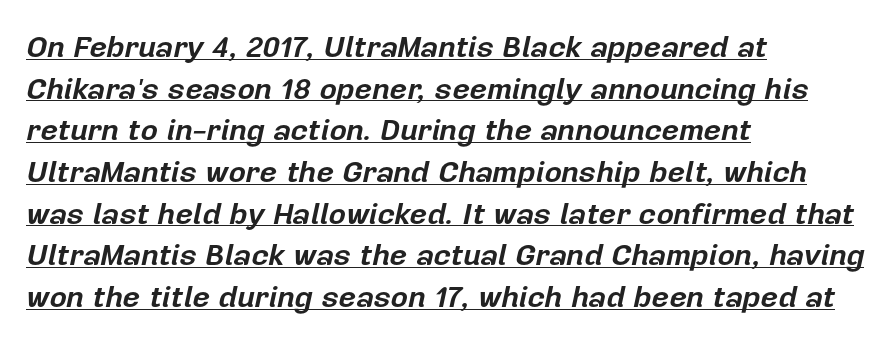
The image shows 30 px bold type, italic (leaning right); set left-aligned, normal line spacing (1.39x), normal letter spacing, underlined; low stroke contrast and a medium x-height.
